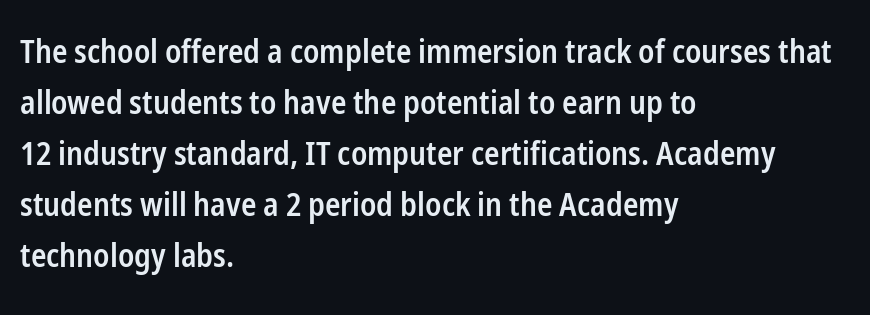
Here the designer chose a conventional face with non-uniform glyph widths. This sample keeps an unexceptional amount of space between lines. This is the in-between weight designers call semibold or demi. This sample is left-justified, so line endings fall wherever the words run out.
